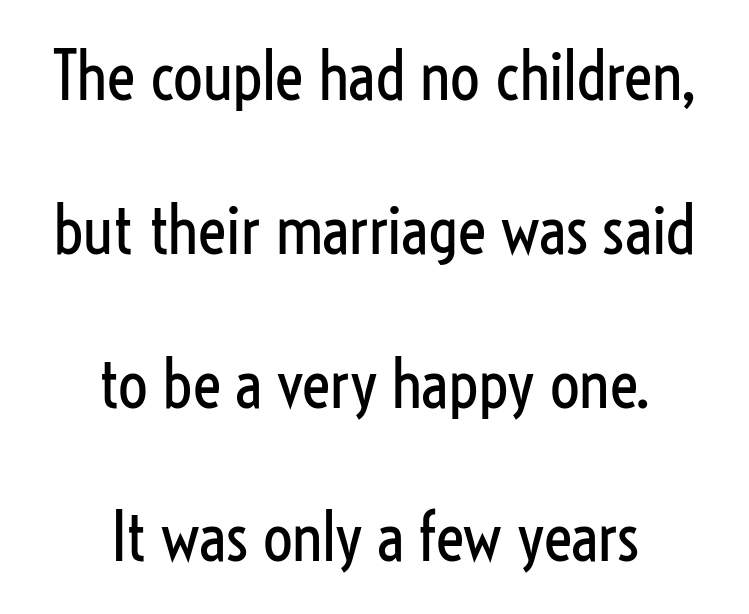
{"serif": "no", "italic": "no", "bold": "no", "weight": "regular", "width": "condensed", "stroke_contrast": "low", "x_height": "medium", "monospaced": "no", "underline": "no", "align": "center", "line_spacing": "loose", "line_spacing_ratio": 2.33, "letter_spacing": "normal", "letter_spacing_em": 0.0, "glyph_px": 66}
